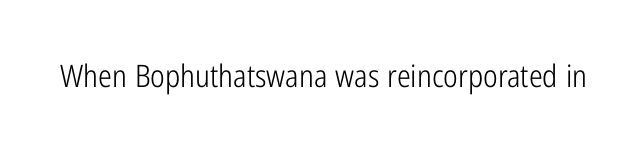
{"serif": "no", "italic": "no", "bold": "no", "weight": "light", "width": "condensed", "stroke_contrast": "low", "x_height": "medium", "monospaced": "no", "underline": "no", "letter_spacing": "normal", "letter_spacing_em": 0.0, "glyph_px": 31}
